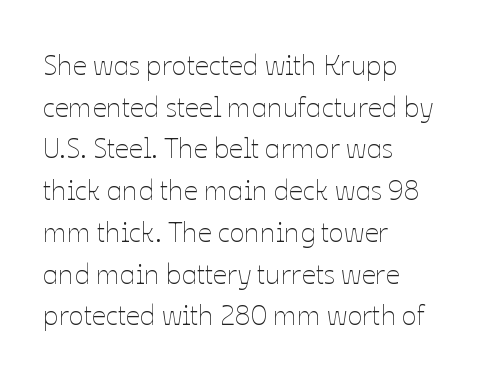
Leftover space on each line is placed entirely after the last word. Inter-character spacing is left at the font's built-in metrics. The designer left line spacing at the default. The font's upright variant was chosen for this text. The strip under each line holds only bare page.
